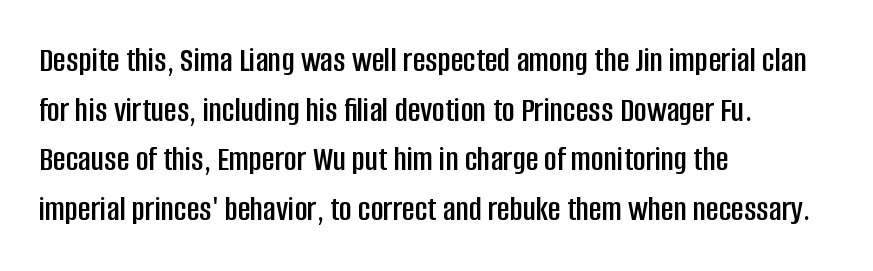
Honestly, the row spacing looks completely unremarkable. The ragged edge is on the right, which tells us the setting is flush left. A sans-serif font was chosen for this passage. Inter-character spacing is left at the font's built-in metrics. A roman cut, with each character standing at attention.
